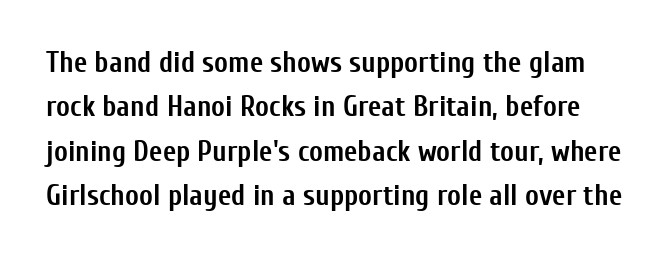
Q: Is the text bold? A: Yes.
Q: Is the text italic (slanted)? A: No, it is upright.
Q: Is the typeface a serif or a sans-serif typeface? A: Sans-serif.
Q: Is the text underlined? A: No.
Q: Is the spacing between letters normal or unusually wide? A: Normal.
Q: Is the spacing between lines tight, normal or loose? A: Normal.
Q: Width (condensed, normal, or wide)? A: Condensed.
Q: Stroke contrast? A: Low.
Q: x-height? A: Medium.
Q: Monospaced? A: No.
